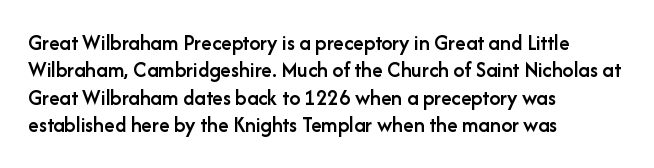
Q: Is the text bold? A: Semi-bold.
Q: Is the text italic (slanted)? A: No, it is upright.
Q: Is the text underlined? A: No.
Q: How is the paragraph aligned? A: Left-aligned.
Q: Is the spacing between letters normal or unusually wide? A: Normal.
